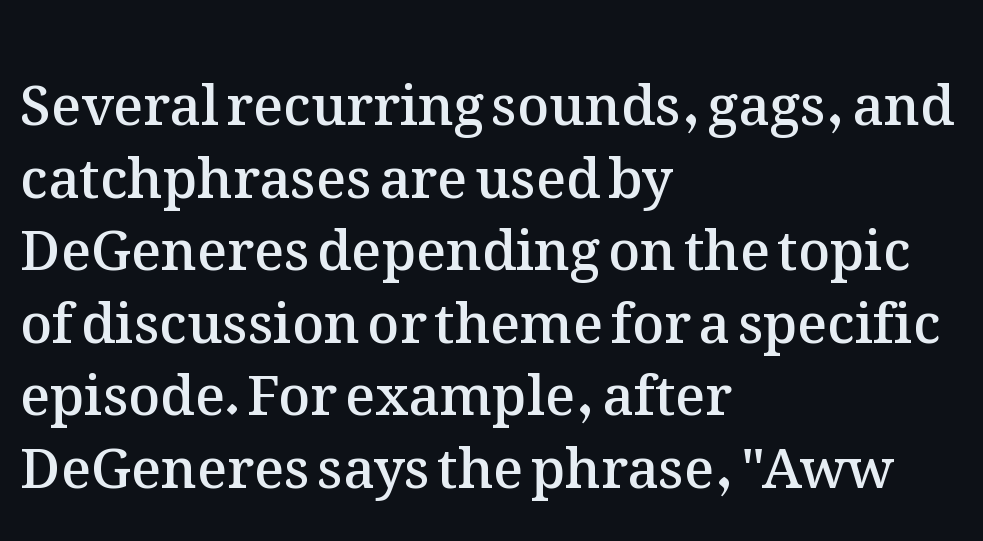
Weight: semibold (demi). Looks like regular typesetting: each glyph gets only the width it needs. When letters stand straight like this, we call the style roman or upright. One-word summary of the alignment: left. The rendering keeps characters at their native spacing.
